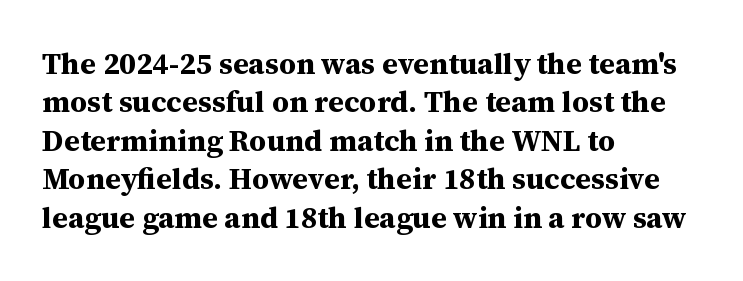
The lettering holds an erect, upright posture throughout. In terms of letterspacing, this is plain default setting. Vertically, the passage feels balanced, rows spaced as you'd expect. Typographic density is high because the face is bold. Note: serifs present on the glyphs. The letters advance in unequal steps, a hallmark of proportional type.
